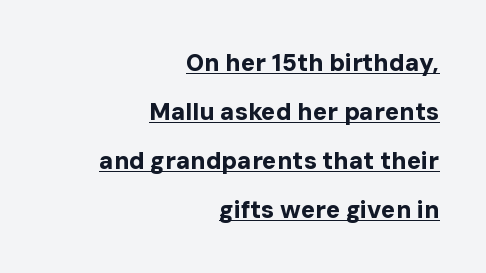
The gaps between neighbouring characters are ordinary and unremarkable. These lines stack with their right ends in a neat column. Thick stems and heavy bowls — unmistakably bold. The face used here appears with an underline applied. Ordinary non-slanted type is in use. Successive baselines arrive slowly, with a big drop between each.
